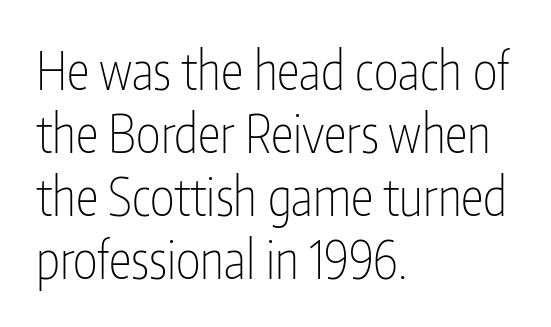
Typeset ragged right — the left edge is the straight one. Character widths vary here, with narrow letters taking less room than wide ones. Weight: in the light-to-regular range. Quick note: underline off. Compared with typical body copy, the letter spacing here is the same.
